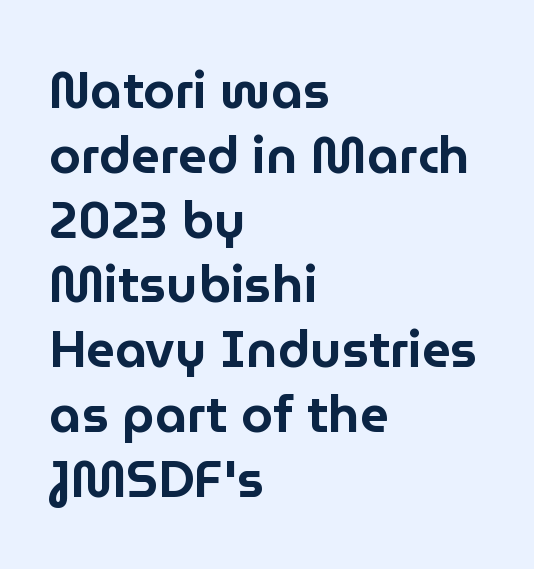
The image shows 51 px sans-serif type, upright; set left-aligned, normal line spacing (1.27x), normal letter spacing, not underlined; low stroke contrast and a medium x-height.
